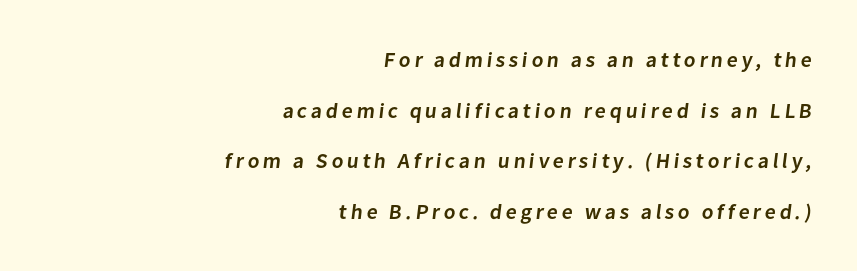
The image shows 21 px text type; set right-aligned, loose line spacing (2.41x), not underlined.
